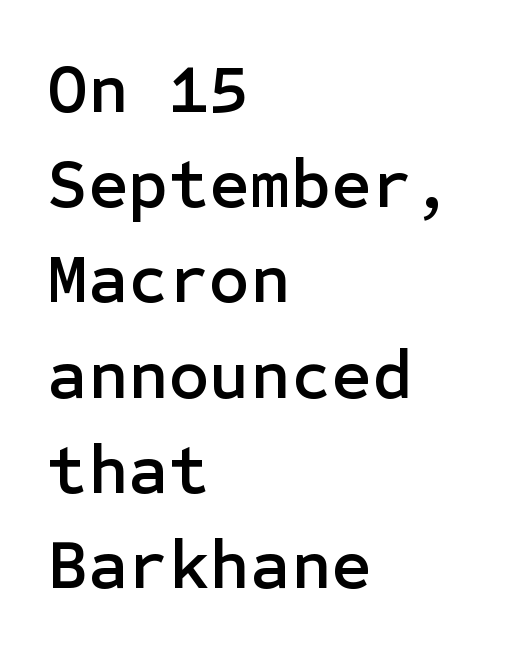
The image shows 70 px sans-serif type, upright; set left-aligned, normal line spacing (1.36x), normal letter spacing, not underlined; low stroke contrast and a medium x-height.
